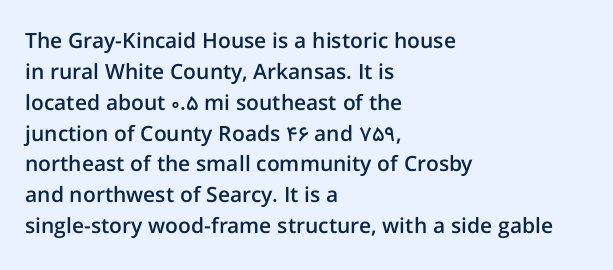
Q: Is the text bold? A: Semi-bold.
Q: Is the text italic (slanted)? A: No, it is upright.
Q: Is the text underlined? A: No.
Q: How is the paragraph aligned? A: Left-aligned.
Q: Is the spacing between letters normal or unusually wide? A: Normal.
Q: Is the spacing between lines tight, normal or loose? A: Normal.
